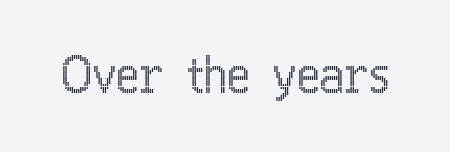
{"italic": "no", "width": "condensed", "x_height": "medium", "monospaced": "no", "underline": "no", "letter_spacing": "normal", "letter_spacing_em": 0.0, "glyph_px": 49}
